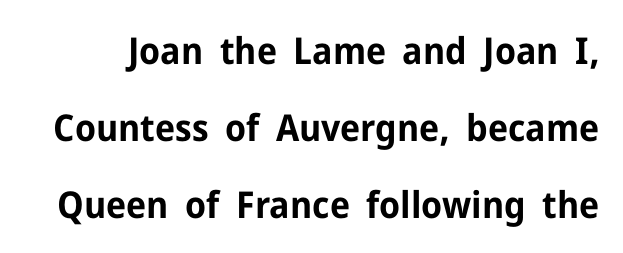
Characters remain perfectly vertical along every line. Widely set lines give the paragraph a tall, airy silhouette. These lines are rendered in a variable-pitch font. Here the glyphs are tracked normally, forming tight word shapes. Descenders are the only things crossing below the line.
